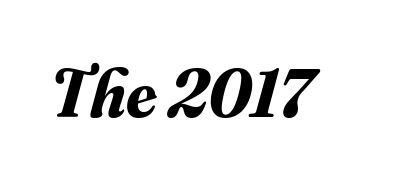
{"serif": "yes", "italic": "yes", "lean": "right", "slant_degrees": 16, "bold": "yes", "weight": "bold", "width": "normal", "stroke_contrast": "medium", "x_height": "small", "monospaced": "no", "underline": "no", "letter_spacing": "normal", "letter_spacing_em": 0.0, "glyph_px": 68}
